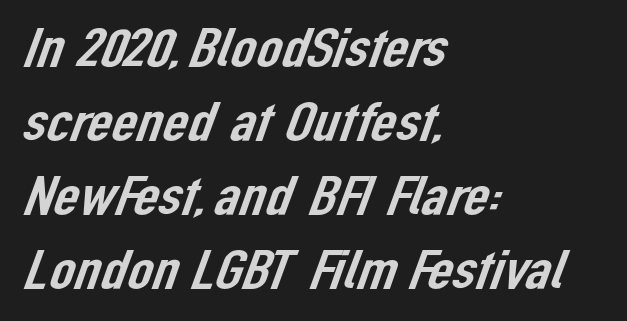
No feet cap the strokes, marking this as sans-serif type. Here the designer chose a conventional face with non-uniform glyph widths. The tracking reads as untouched default to a designer's eye. Layout note: lines flush left.
